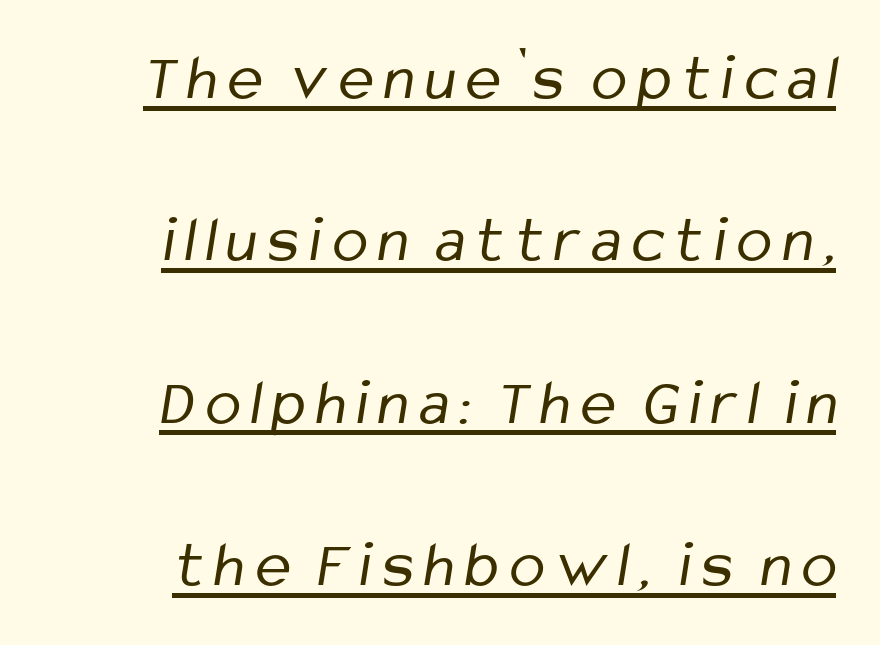
Q: Is the text bold? A: No.
Q: Is the typeface a serif or a sans-serif typeface? A: Sans-serif.
Q: Is the text underlined? A: Yes.
Q: Is the spacing between lines tight, normal or loose? A: Loose.
Q: Width (condensed, normal, or wide)? A: Condensed.
Q: Stroke contrast? A: Low.
Q: x-height? A: Medium.
Q: Monospaced? A: No.
